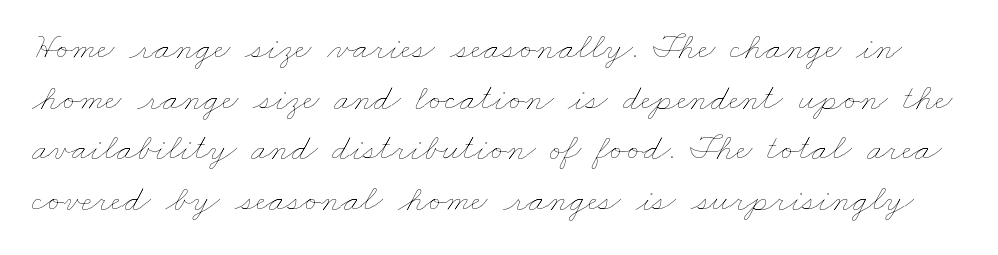
No extra tracking has been applied to these lines. Each letter keeps its own natural width here, so spacing adapts to shape. These glyphs show unthickened strokes, regular width or finer. Has an underline been added? It has not. A normal amount of white space separates one row of letters from the next.
